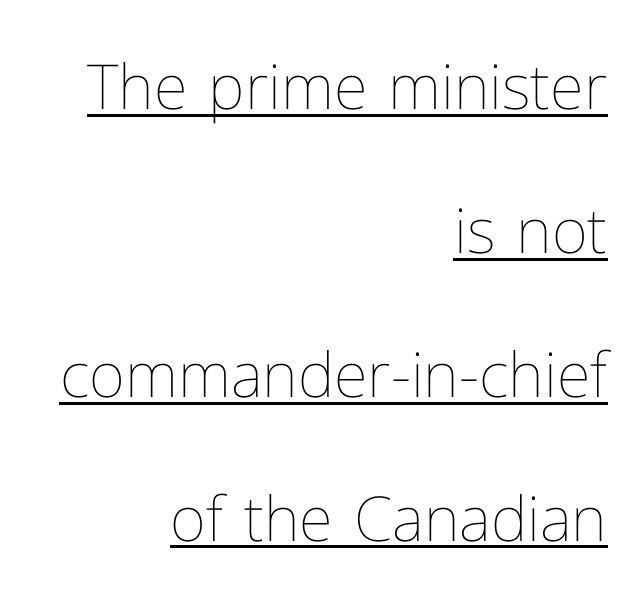
A rule runs beneath these lines of type. A great deal of white space separates one row of letters from the next. A typesetter would call this proportional, since set widths differ per character. Does extra space separate the letters? No, they use regular spacing.
